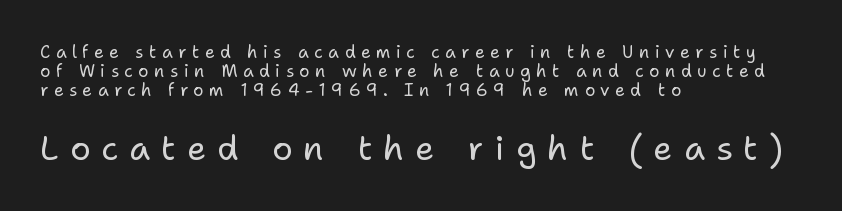
Q: Is the text bold? A: No.
Q: Is the text italic (slanted)? A: No, it is upright.
Q: Is the typeface a serif or a sans-serif typeface? A: Sans-serif.
Q: Is the text underlined? A: No.
Q: How is the paragraph aligned? A: Left-aligned.
Q: Is the spacing between letters normal or unusually wide? A: Unusually wide.
Q: Is the spacing between lines tight, normal or loose? A: Tight.
Q: Which block of text is set in a larger size, the first (top) or the second (bottom)? A: The second (bottom) one.
Q: Width (condensed, normal, or wide)? A: Normal.
Q: Stroke contrast? A: Low.
Q: x-height? A: Medium.
Q: Monospaced? A: No.
